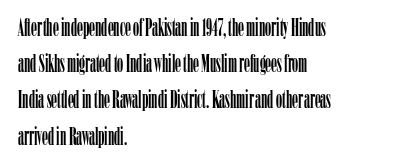
Leading: standard. Ascenders rise straight up at ninety degrees. Nobody drew a line under any word here. Here the glyphs are tracked normally, forming tight word shapes. All the whitespace from short lines collects on the right.
